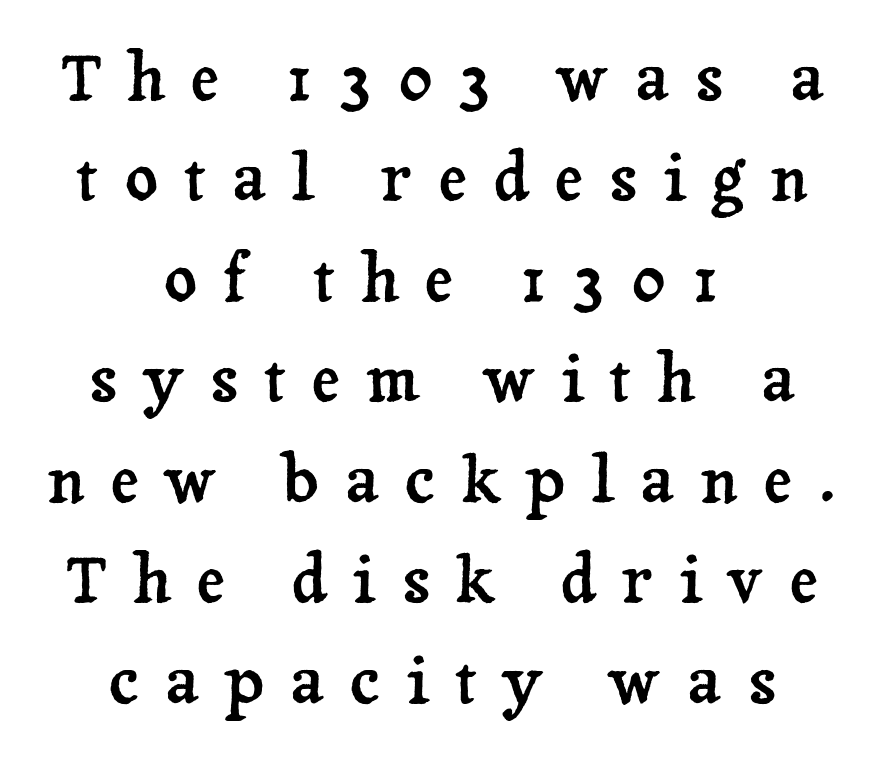
The image shows 64 px serif type, upright; set centered, normal line spacing (1.57x), unusually wide letter spacing (+0.4 em), not underlined; low stroke contrast and a medium x-height.
